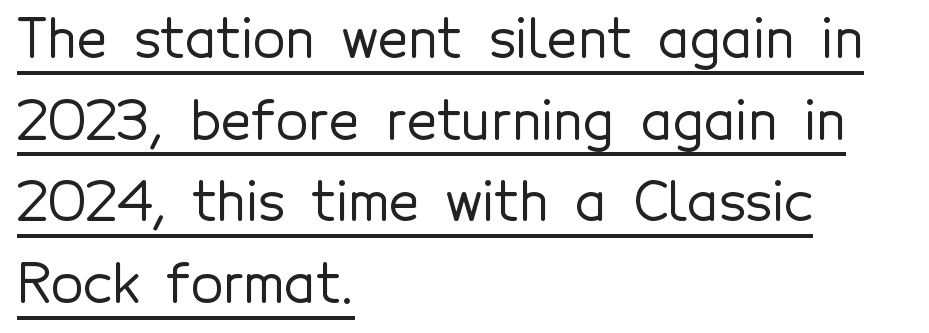
The image shows 53 px sans-serif type, upright; set left-aligned, normal line spacing (1.54x), normal letter spacing, underlined; a medium x-height.
